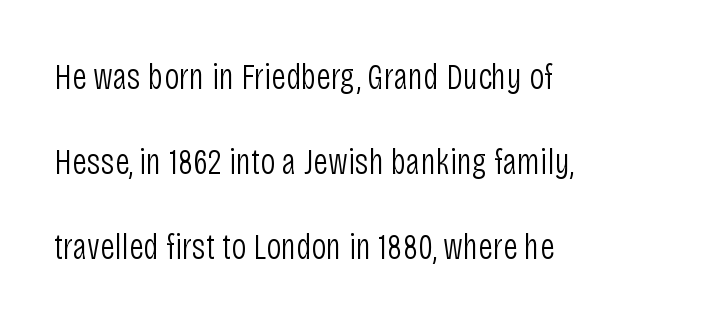
The image shows 37 px light, condensed sans-serif type, upright; set left-aligned, loose line spacing (2.3x), normal letter spacing, not underlined; low stroke contrast and a large x-height.
